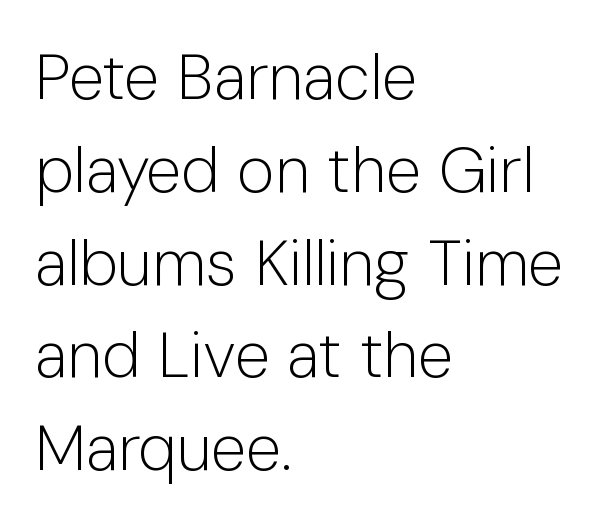
Left-aligned paragraph, ragged on the right. Type style note: lacks serifs. The block of text has a typical density, with ordinary space between rows. Vertical stems look standard width or narrower in stroke. The letterforms sit shoulder to shoulder at normal distance.
